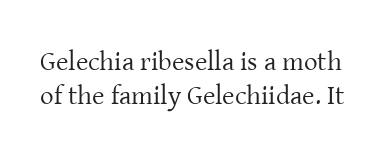
The letters stand straight up with perfectly vertical stems. Inter-character spacing is left at the font's built-in metrics. A normal amount of white space separates one row of letters from the next. Descender tails drop into unmarked territory. The letters look calm and open, with moderate or lighter stems.
